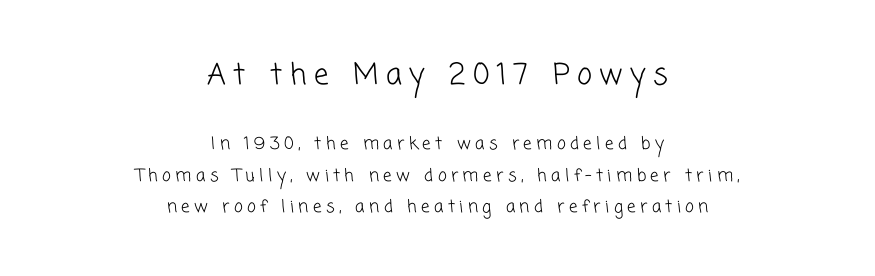
Q: Is the text bold? A: No.
Q: Is the typeface a serif or a sans-serif typeface? A: Sans-serif.
Q: Is the text underlined? A: No.
Q: How is the paragraph aligned? A: Centered.
Q: Is the spacing between letters normal or unusually wide? A: Unusually wide.
Q: Which block of text is set in a larger size, the first (top) or the second (bottom)? A: The first (top) one.
Q: Width (condensed, normal, or wide)? A: Normal.
Q: Stroke contrast? A: Low.
Q: x-height? A: Medium.
Q: Monospaced? A: No.
